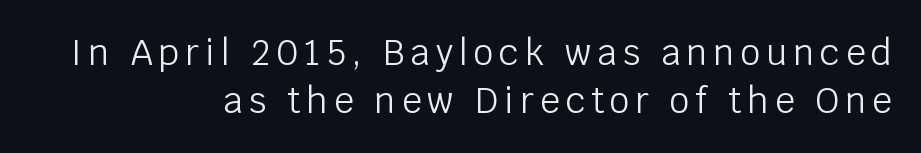
{"serif": "no", "italic": "no", "bold": "no", "weight": "light", "width": "normal", "stroke_contrast": "low", "x_height": "large", "monospaced": "no", "underline": "no", "align": "right", "line_spacing": "normal", "line_spacing_ratio": 1.37, "glyph_px": 35}
